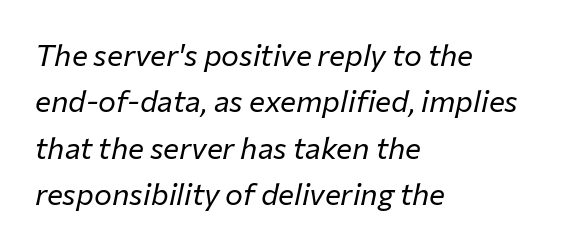
{"italic": "yes", "lean": "right", "slant_degrees": 12, "bold": "no", "weight": "regular", "width": "normal", "stroke_contrast": "low", "x_height": "medium", "monospaced": "no", "underline": "no", "align": "left", "line_spacing": "normal", "line_spacing_ratio": 1.55, "letter_spacing": "normal", "letter_spacing_em": 0.0, "glyph_px": 30}
